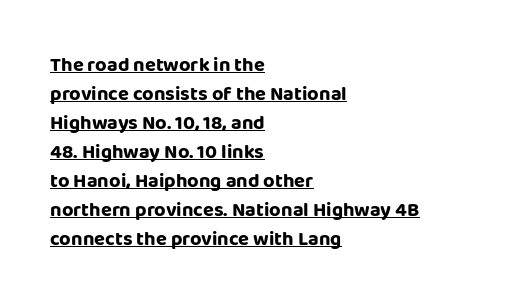
Students, note that the glyphs here touch the page at normal intervals. The rows are spaced the way most documents space them. Heavy-handed strokes throughout: this text is bold. These lines are set flush left with a ragged right edge.
